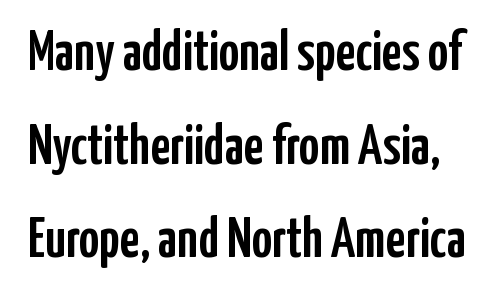
Q: Is the text italic (slanted)? A: No, it is upright.
Q: Is the typeface a serif or a sans-serif typeface? A: Sans-serif.
Q: Is the text underlined? A: No.
Q: Is the spacing between letters normal or unusually wide? A: Normal.
Q: Is the spacing between lines tight, normal or loose? A: Normal.
Q: Width (condensed, normal, or wide)? A: Condensed.
Q: Stroke contrast? A: Low.
Q: x-height? A: Medium.
Q: Monospaced? A: No.
